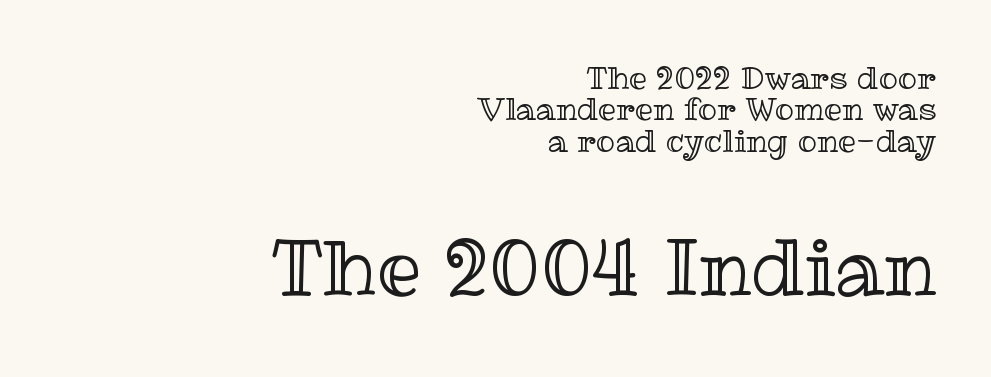
{"italic": "no", "width": "normal", "x_height": "medium", "monospaced": "no", "underline": "no", "align": "right", "line_spacing": "tight", "line_spacing_ratio": 0.98, "letter_spacing": "normal", "letter_spacing_em": 0.0, "larger_block": "second", "size_ratio": 2.47, "glyph_px": 79}
